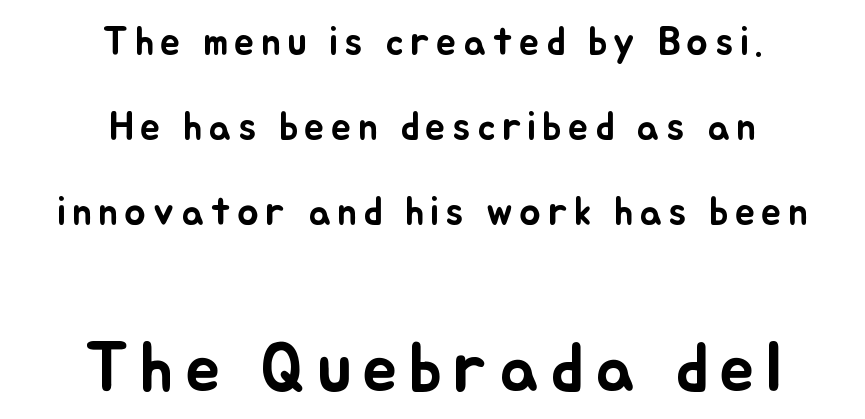
The image shows 70 px text type, upright; set centered, loose line spacing (2.12x), not underlined; the second (bottom) block is 1.75x larger; low stroke contrast and a small x-height.
